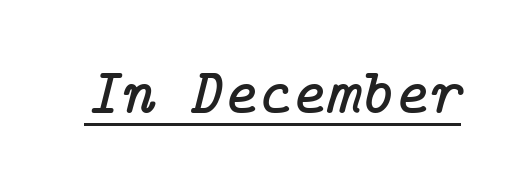
Q: Is the text italic (slanted)? A: Yes, it leans right by about 14 degrees.
Q: Is the typeface a serif or a sans-serif typeface? A: Serif.
Q: Is the text underlined? A: Yes.
Q: Is the spacing between letters normal or unusually wide? A: Normal.
Q: Width (condensed, normal, or wide)? A: Normal.
Q: Stroke contrast? A: Low.
Q: x-height? A: Medium.
